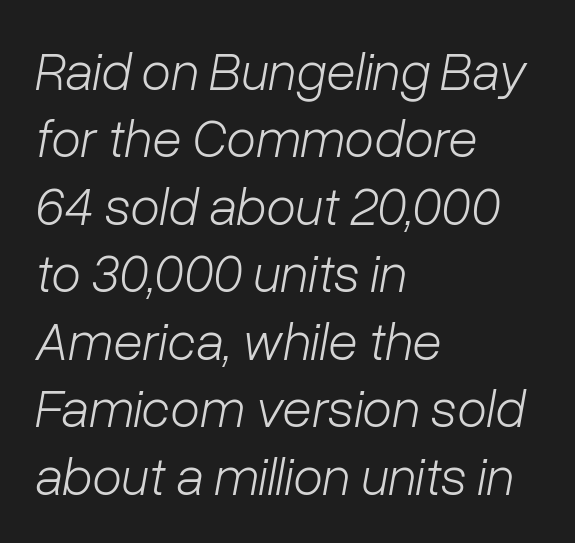
Honestly, the row spacing looks completely unremarkable. The whole block is typeset with a tilt. Check under the words: just untouched page. Heaviness? Minimal to ordinary, like unemphasized prose.
